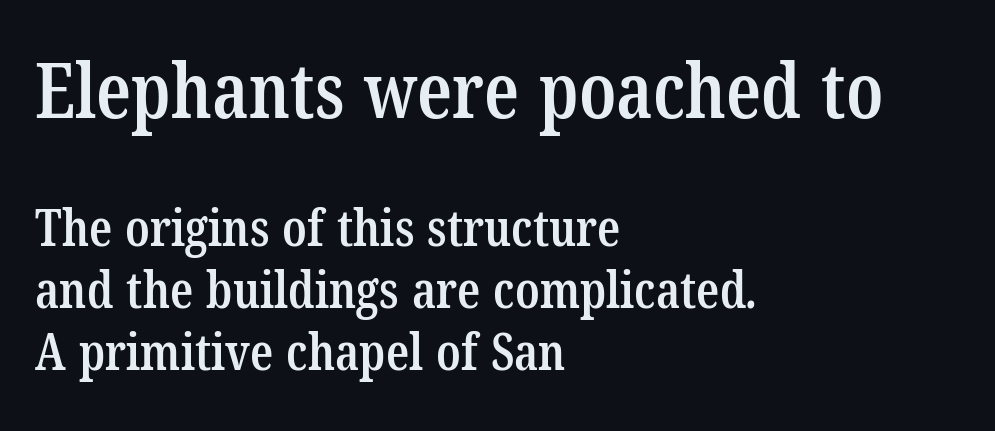
Q: Is the text bold? A: Semi-bold.
Q: Is the typeface a serif or a sans-serif typeface? A: Serif.
Q: Is the text underlined? A: No.
Q: How is the paragraph aligned? A: Left-aligned.
Q: Is the spacing between letters normal or unusually wide? A: Normal.
Q: Which block of text is set in a larger size, the first (top) or the second (bottom)? A: The first (top) one.
Q: Width (condensed, normal, or wide)? A: Condensed.
Q: Stroke contrast? A: Low.
Q: x-height? A: Medium.
Q: Monospaced? A: No.
